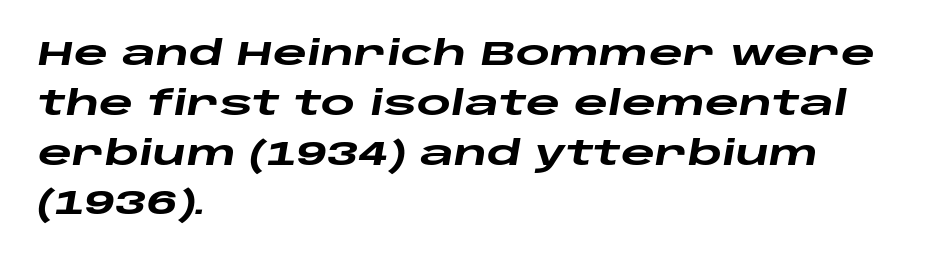
Do the characters align in a grid? No, the font is proportional. If you drew a line through each stem, it would be angled. Between one letter and the next there's only the usual sliver of space. In terms of leading, this rendering sits right in the middle.
